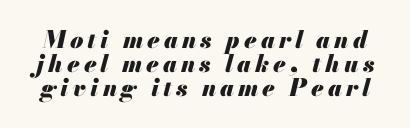
{"italic": "yes", "lean": "right", "slant_degrees": 13, "bold": "yes", "underline": "no", "line_spacing": "tight", "line_spacing_ratio": 1.01, "glyph_px": 24}
